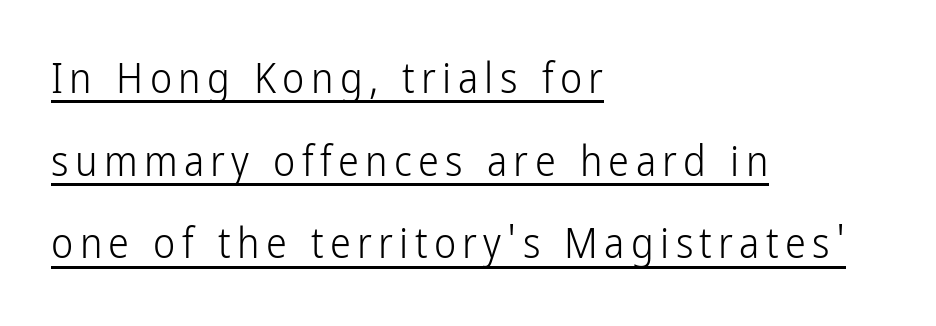
Q: Is the text bold? A: No.
Q: Is the text italic (slanted)? A: No, it is upright.
Q: Is the typeface a serif or a sans-serif typeface? A: Sans-serif.
Q: Is the text underlined? A: Yes.
Q: How is the paragraph aligned? A: Left-aligned.
Q: Is the spacing between lines tight, normal or loose? A: Loose.
Q: Width (condensed, normal, or wide)? A: Condensed.
Q: Stroke contrast? A: Low.
Q: x-height? A: Medium.
Q: Monospaced? A: No.
